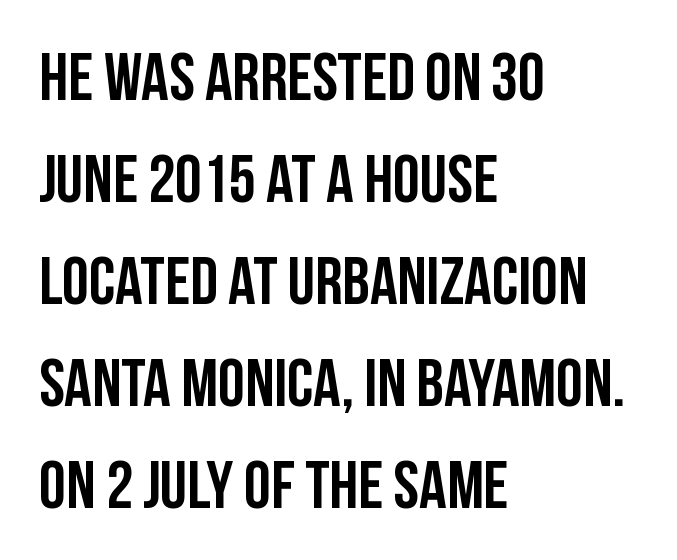
Q: Is the text italic (slanted)? A: No, it is upright.
Q: Is the typeface a serif or a sans-serif typeface? A: Sans-serif.
Q: Is the text underlined? A: No.
Q: How is the paragraph aligned? A: Left-aligned.
Q: Is the spacing between letters normal or unusually wide? A: Normal.
Q: Is the spacing between lines tight, normal or loose? A: Normal.
Q: Width (condensed, normal, or wide)? A: Condensed.
Q: Stroke contrast? A: Low.
Q: x-height? A: Large.
Q: Monospaced? A: No.
